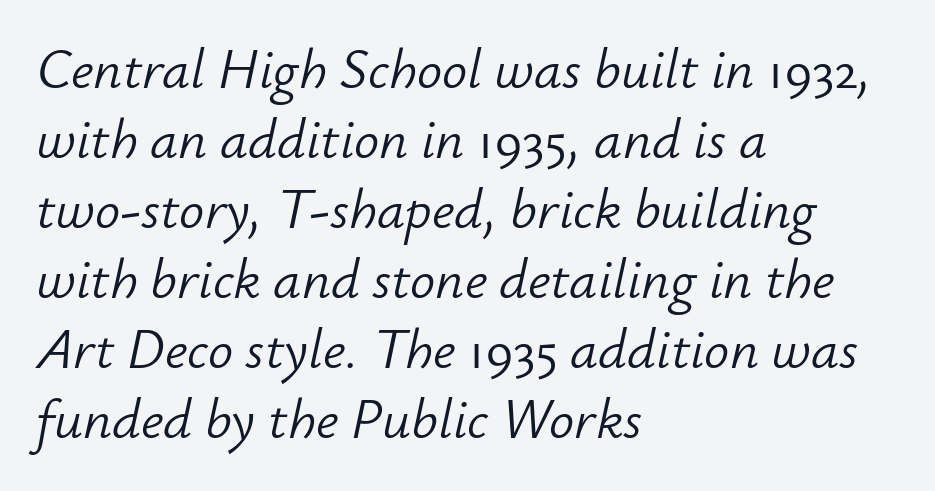
Q: Is the text bold? A: No.
Q: Is the text italic (slanted)? A: Yes, it leans right by about 12 degrees.
Q: Is the text underlined? A: No.
Q: How is the paragraph aligned? A: Left-aligned.
Q: Is the spacing between letters normal or unusually wide? A: Normal.
Q: Is the spacing between lines tight, normal or loose? A: Normal.
Q: Width (condensed, normal, or wide)? A: Normal.
Q: Stroke contrast? A: Low.
Q: x-height? A: Small.
Q: Monospaced? A: No.
